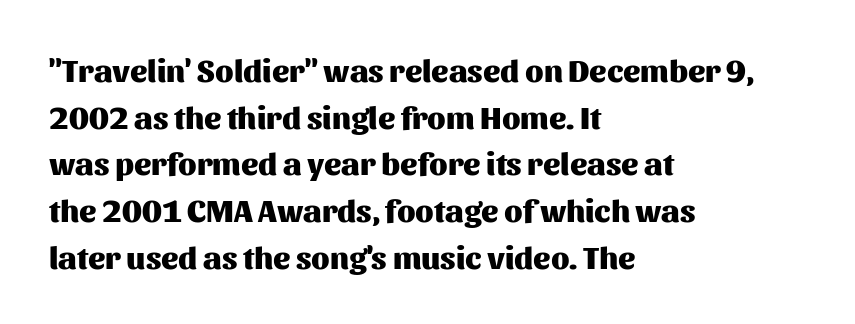
Heavy, bold letterforms. Quick note: underline off. Think of a printed novel: that variable character pitch is what you see here. Line starts are locked; line ends wander.
